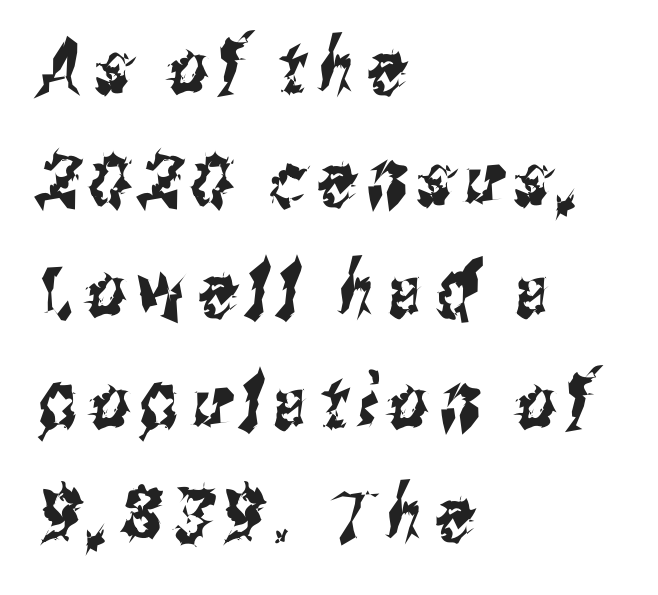
The image shows 75 px condensed sans-serif type; set left-aligned, normal line spacing (1.49x), not underlined; medium stroke contrast and a medium x-height.
